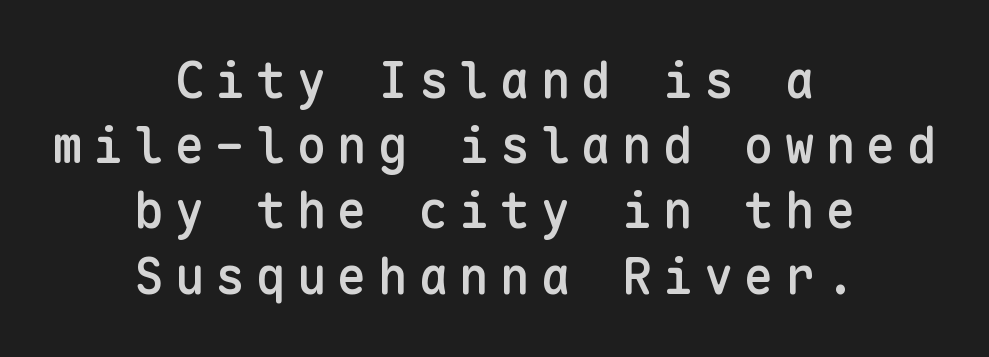
{"serif": "no", "italic": "no", "bold": "semi", "weight": "semibold", "width": "normal", "stroke_contrast": "low", "x_height": "medium", "monospaced": "yes", "underline": "no", "align": "center", "line_spacing": "normal", "line_spacing_ratio": 1.33, "letter_spacing": "wide", "letter_spacing_em": 0.23, "glyph_px": 49}
